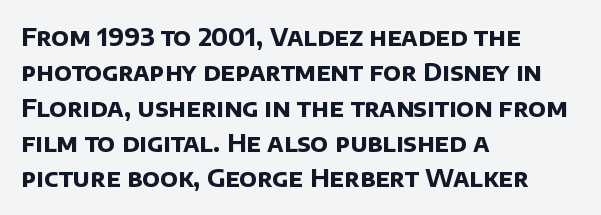
The image shows 24 px bold type; set left-aligned, normal line spacing (1.47x), normal letter spacing, not underlined.
